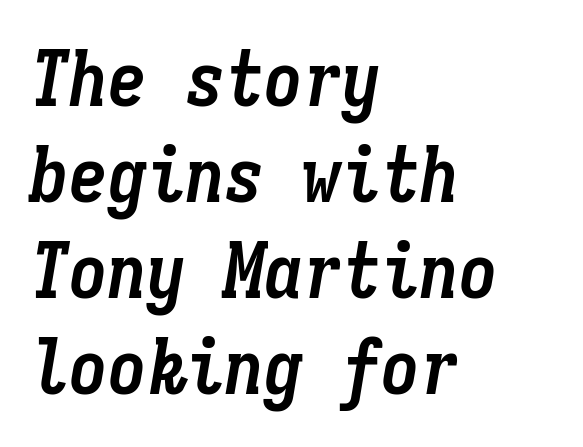
{"italic": "yes", "lean": "right", "slant_degrees": 9, "bold": "yes", "weight": "semibold", "width": "condensed", "stroke_contrast": "low", "x_height": "medium", "monospaced": "yes", "underline": "no", "align": "left", "line_spacing_ratio": 1.23, "letter_spacing": "normal", "letter_spacing_em": 0.0, "glyph_px": 78}
